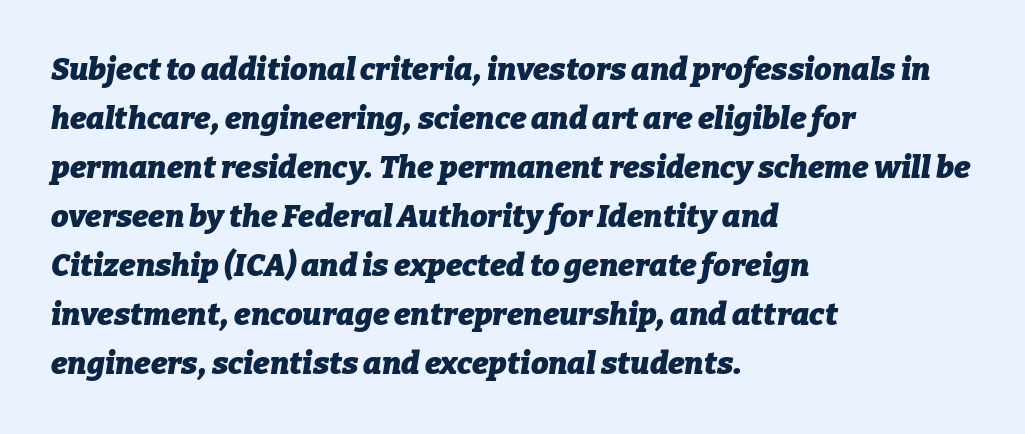
{"italic": "yes", "lean": "right", "slant_degrees": 9, "bold": "yes", "weight": "heavy", "width": "normal", "stroke_contrast": "low", "x_height": "medium", "monospaced": "no", "underline": "no", "align": "left", "line_spacing": "normal", "line_spacing_ratio": 1.58, "letter_spacing": "normal", "letter_spacing_em": 0.0, "glyph_px": 31}
